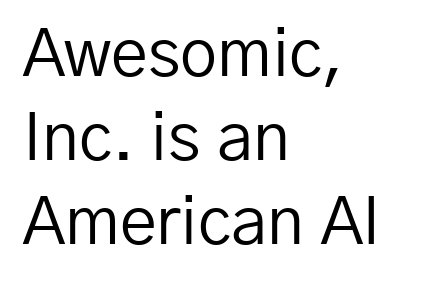
You could not count columns in this text — the font is proportionally spaced. This sample uses plain, unmodified letter spacing. Rows of type keep a routine distance in the vertical direction. Do the letters lean? They stand straight. Each stroke keeps to a modest, everyday thickness or less. This rendering features lettering with no underline.
